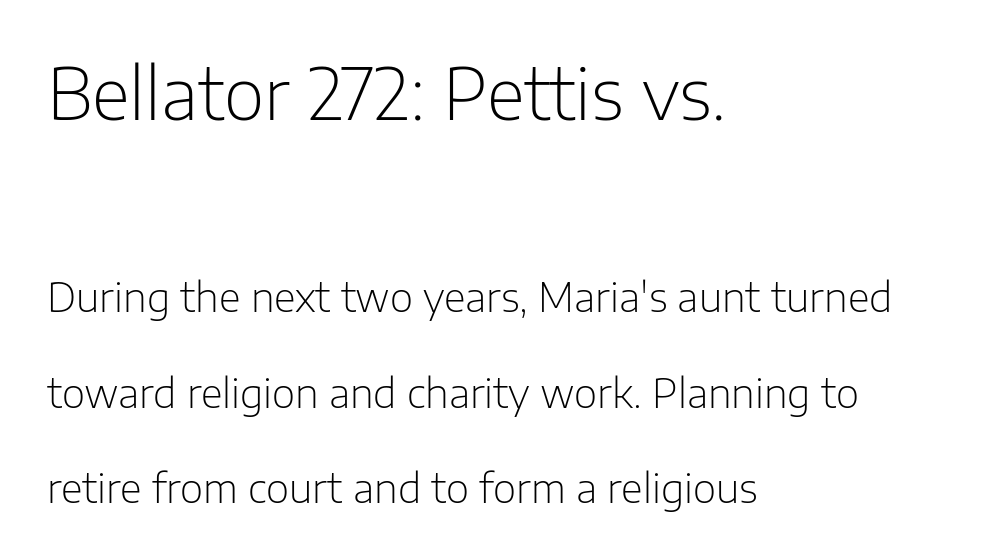
Glyph-to-glyph distance matches everyday printed text. This rendering employs a face without finishing strokes, i.e., a sans-serif. Is the lower block the larger one? No — the upper block carries the bigger type. Honestly, there is no underline to notice here at all. A quiet, ordinary-to-light weight characterises the typeface.
